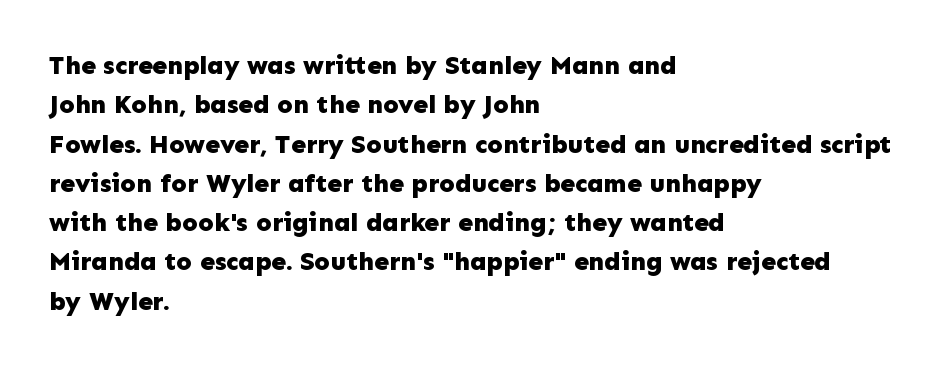
{"italic": "no", "bold": "yes", "underline": "no", "align": "left", "line_spacing": "normal", "line_spacing_ratio": 1.51, "letter_spacing": "normal", "letter_spacing_em": 0.0, "glyph_px": 26}
